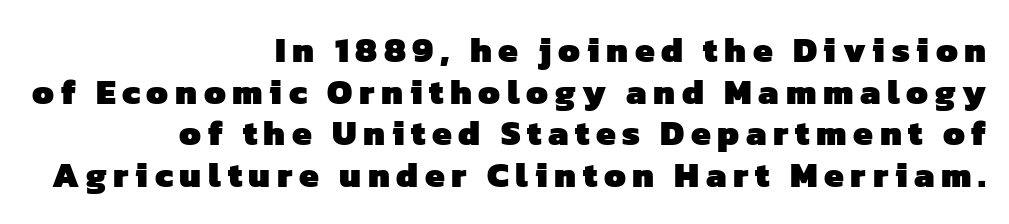
The foot of each line stays bare and open. No feet cap the strokes, marking this as sans-serif type. If you drew a ruler down the right edge, every line would touch it. Proportional: the letters do not fall into vertical columns. How heavy is the stroke? Heavy — this is a bold.
